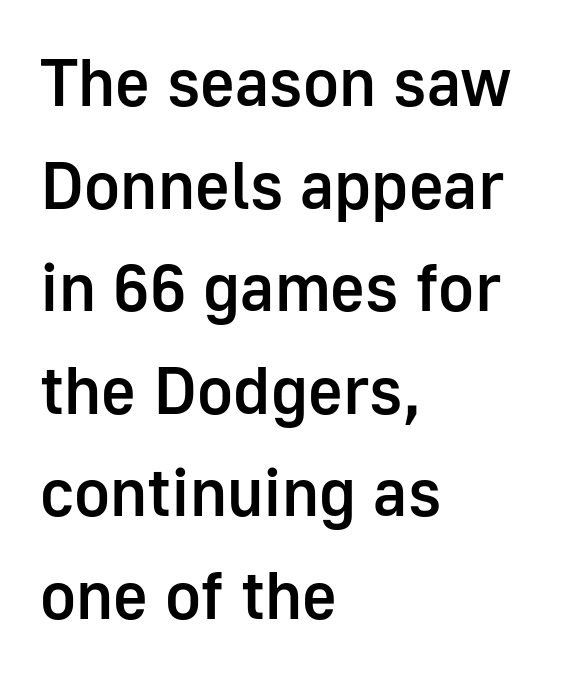
{"serif": "no", "italic": "no", "bold": "semi", "weight": "semibold", "width": "normal", "stroke_contrast": "low", "x_height": "medium", "monospaced": "no", "underline": "no", "align": "left", "line_spacing": "normal", "line_spacing_ratio": 1.53, "letter_spacing": "normal", "letter_spacing_em": 0.0, "glyph_px": 67}
